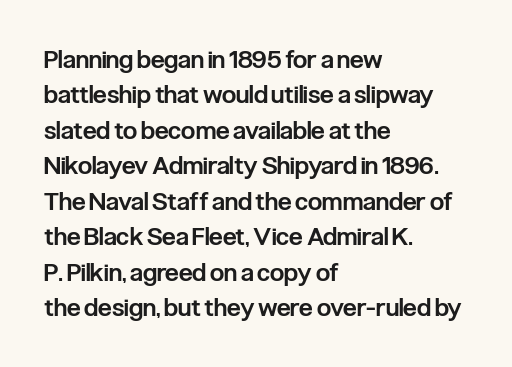
Every letter is mildly thick-stroked: semibold rather than bold. The passage is arranged the way most books set body copy — flush left. The axis of the letterforms is exactly vertical. The rendering uses a moderate line-height, typical for paragraphs.
